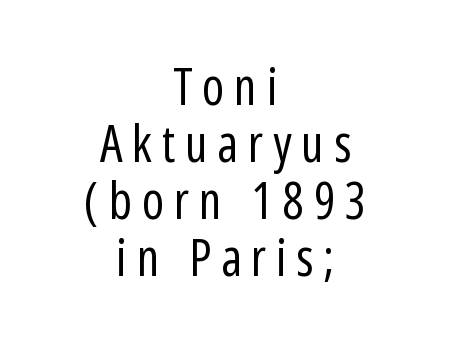
{"serif": "no", "italic": "no", "bold": "no", "weight": "regular", "width": "condensed", "stroke_contrast": "low", "x_height": "medium", "monospaced": "no", "underline": "no", "align": "center", "line_spacing": "tight", "line_spacing_ratio": 1.12, "glyph_px": 51}
